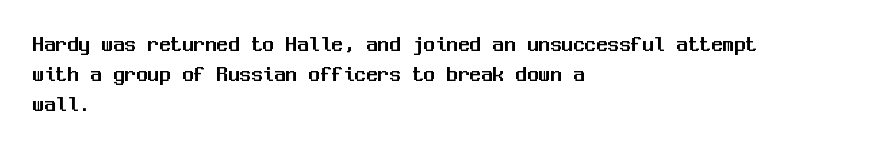
The image shows 23 px text type, upright; set left-aligned, normal line spacing (1.3x), normal letter spacing, not underlined.
